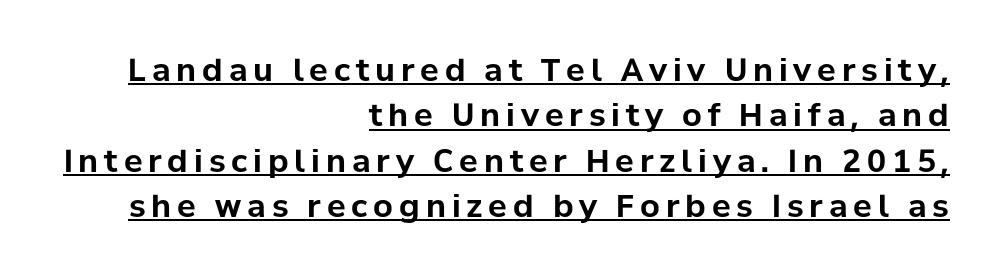
The image shows 31 px bold sans-serif type, upright; set right-aligned, normal line spacing (1.46x), underlined; low stroke contrast and a medium x-height.
